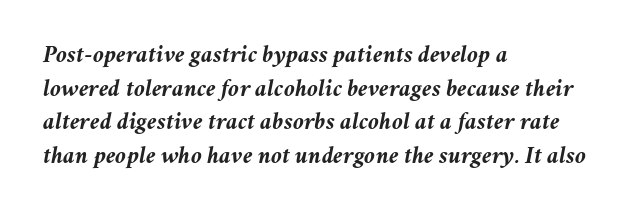
These lines were composed using italics. Evenly set lines give the paragraph a standard silhouette. The area under the type is left untouched. Standard letterfit; no display-style spreading of the glyphs. Heft: maximum for text — a bold. Horizontal alignment here is leftward, the default for most running prose.
